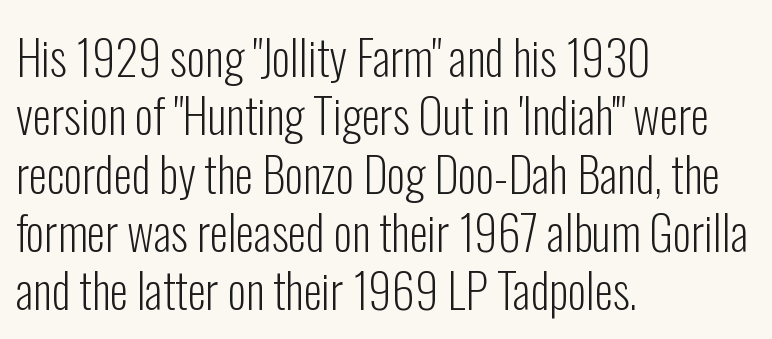
The image shows 47 px light, condensed sans-serif type, upright; set left-aligned, line spacing 1.24x, normal letter spacing, not underlined; low stroke contrast and a medium x-height.
